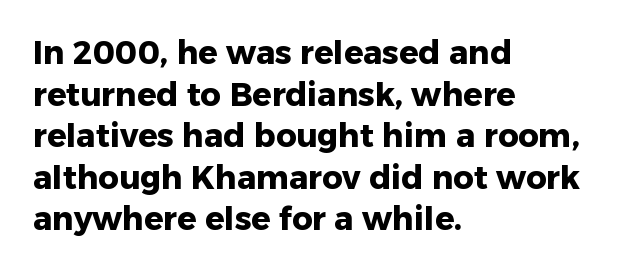
Q: Is the text bold? A: Yes.
Q: Is the text italic (slanted)? A: No, it is upright.
Q: Is the typeface a serif or a sans-serif typeface? A: Sans-serif.
Q: Is the text underlined? A: No.
Q: How is the paragraph aligned? A: Left-aligned.
Q: Is the spacing between letters normal or unusually wide? A: Normal.
Q: Is the spacing between lines tight, normal or loose? A: Normal.
Q: Width (condensed, normal, or wide)? A: Normal.
Q: Stroke contrast? A: Low.
Q: x-height? A: Medium.
Q: Monospaced? A: No.
